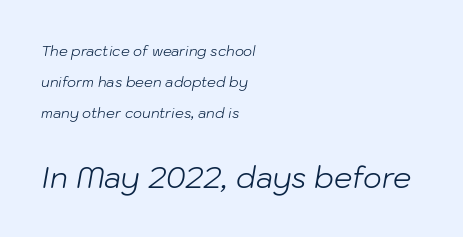
The image shows 29 px light type, italic (leaning right); set left-aligned, loose line spacing (2.23x), normal letter spacing, not underlined; the second (bottom) block is 2.07x larger; low stroke contrast and a medium x-height.
